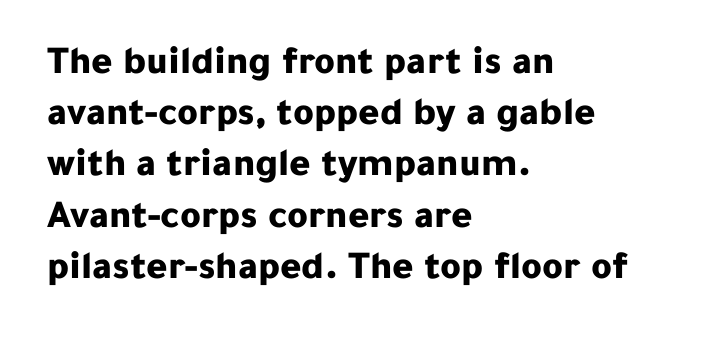
{"serif": "no", "italic": "no", "bold": "yes", "weight": "bold", "width": "normal", "stroke_contrast": "low", "x_height": "medium", "monospaced": "no", "underline": "no", "align": "left", "line_spacing": "normal", "line_spacing_ratio": 1.28, "letter_spacing": "normal", "letter_spacing_em": 0.0, "glyph_px": 40}
